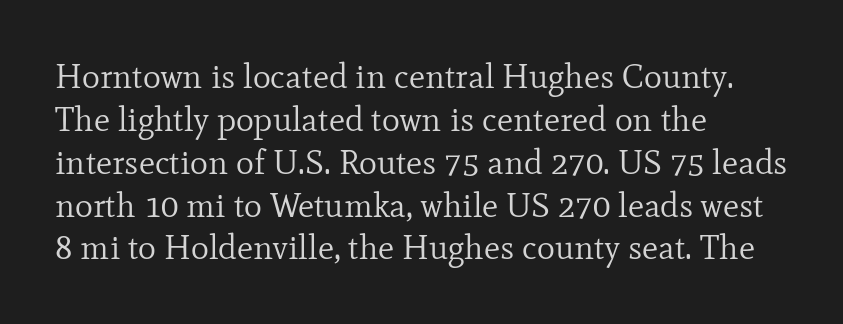
Line starts are locked; line ends wander. Every character sits straight up, as roman type does. Plain, unruled lines of type. The font sits on the lighter half of the weight spectrum, regular included.
